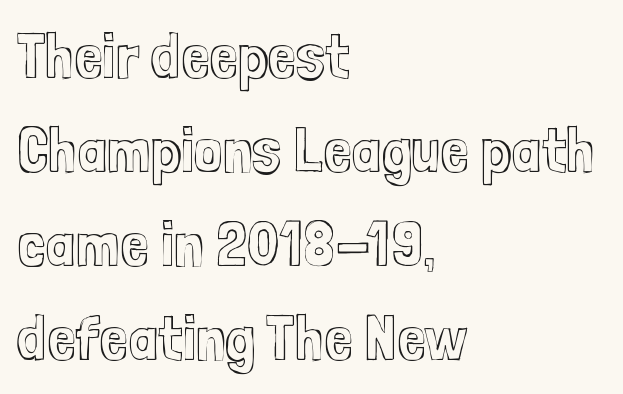
Q: Is the text italic (slanted)? A: No, it is upright.
Q: Is the text underlined? A: No.
Q: How is the paragraph aligned? A: Left-aligned.
Q: Is the spacing between letters normal or unusually wide? A: Normal.
Q: Is the spacing between lines tight, normal or loose? A: Normal.
Q: Width (condensed, normal, or wide)? A: Condensed.
Q: x-height? A: Medium.
Q: Monospaced? A: No.
